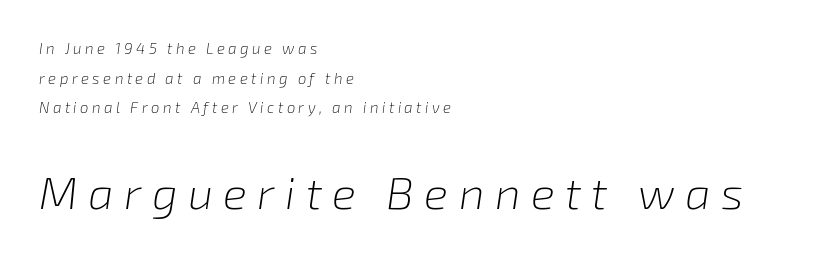
Q: Is the text bold? A: No.
Q: Is the text italic (slanted)? A: Yes, it leans right by about 8 degrees.
Q: Is the text underlined? A: No.
Q: How is the paragraph aligned? A: Left-aligned.
Q: Is the spacing between letters normal or unusually wide? A: Unusually wide.
Q: Is the spacing between lines tight, normal or loose? A: Loose.
Q: Which block of text is set in a larger size, the first (top) or the second (bottom)? A: The second (bottom) one.
Q: Width (condensed, normal, or wide)? A: Normal.
Q: Stroke contrast? A: Low.
Q: x-height? A: Medium.
Q: Monospaced? A: No.
